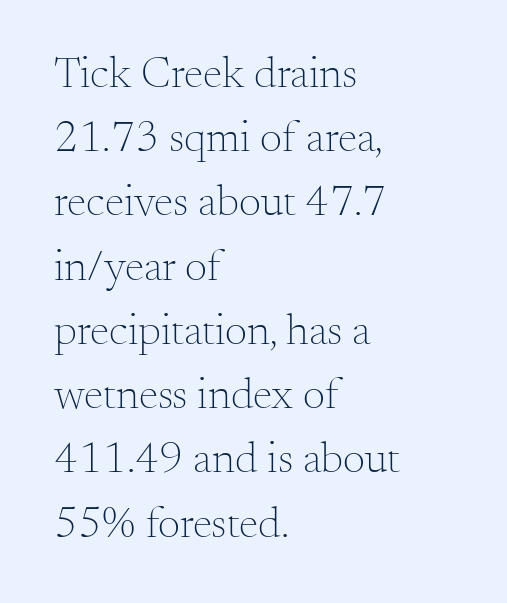
Q: Is the text bold? A: No.
Q: Is the text italic (slanted)? A: No, it is upright.
Q: Is the typeface a serif or a sans-serif typeface? A: Serif.
Q: Is the text underlined? A: No.
Q: How is the paragraph aligned? A: Left-aligned.
Q: Is the spacing between letters normal or unusually wide? A: Normal.
Q: Is the spacing between lines tight, normal or loose? A: Normal.
Q: Width (condensed, normal, or wide)? A: Normal.
Q: Stroke contrast? A: Medium.
Q: x-height? A: Small.
Q: Monospaced? A: No.
